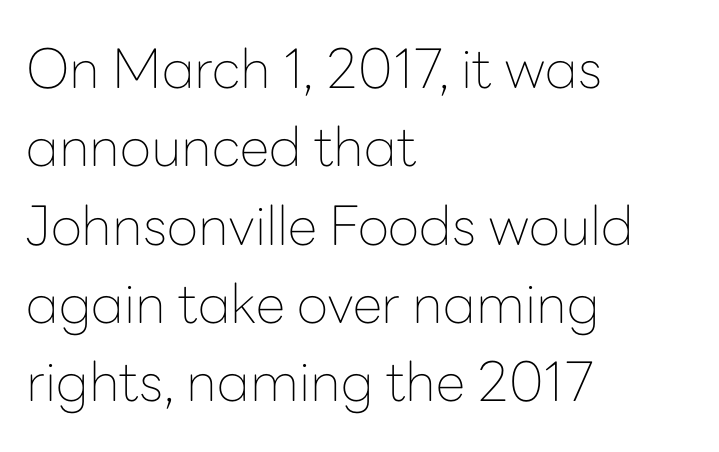
Q: Is the text bold? A: No.
Q: Is the text italic (slanted)? A: No, it is upright.
Q: Is the typeface a serif or a sans-serif typeface? A: Sans-serif.
Q: Is the text underlined? A: No.
Q: How is the paragraph aligned? A: Left-aligned.
Q: Is the spacing between letters normal or unusually wide? A: Normal.
Q: Is the spacing between lines tight, normal or loose? A: Normal.
Q: Width (condensed, normal, or wide)? A: Normal.
Q: Stroke contrast? A: Low.
Q: x-height? A: Medium.
Q: Monospaced? A: No.
